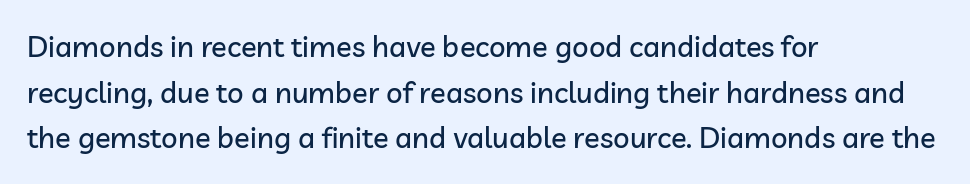
{"serif": "no", "italic": "no", "width": "normal", "stroke_contrast": "low", "x_height": "medium", "monospaced": "no", "underline": "no", "align": "left", "line_spacing": "normal", "line_spacing_ratio": 1.57, "letter_spacing": "normal", "letter_spacing_em": 0.0, "glyph_px": 29}
